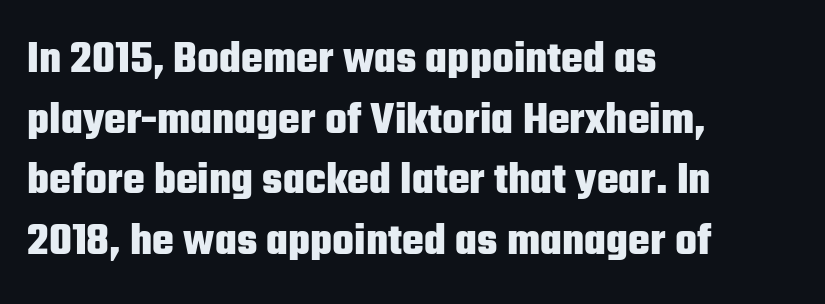
The image shows 46 px heavy, condensed sans-serif type, upright; set left-aligned, normal line spacing (1.32x), normal letter spacing, not underlined; low stroke contrast and a medium x-height.
